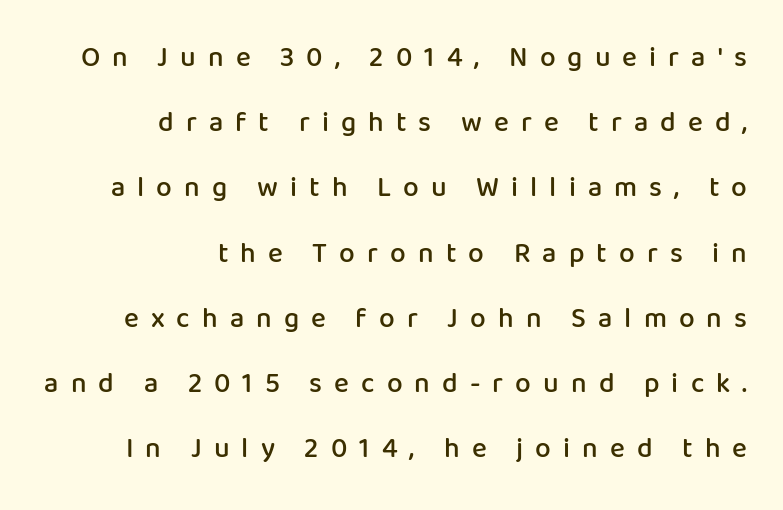
{"serif": "no", "italic": "no", "bold": "semi", "weight": "semibold", "width": "normal", "stroke_contrast": "low", "x_height": "medium", "monospaced": "no", "underline": "no", "align": "right", "line_spacing": "loose", "line_spacing_ratio": 2.33, "letter_spacing": "wide", "letter_spacing_em": 0.43, "glyph_px": 28}
